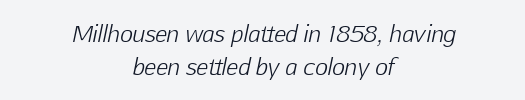
The image shows 22 px text type, italic (leaning right); set centered, normal line spacing (1.51x), normal letter spacing, not underlined.
